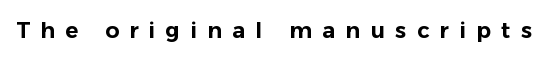
{"italic": "no", "underline": "no", "letter_spacing": "wide", "letter_spacing_em": 0.47, "glyph_px": 22}
